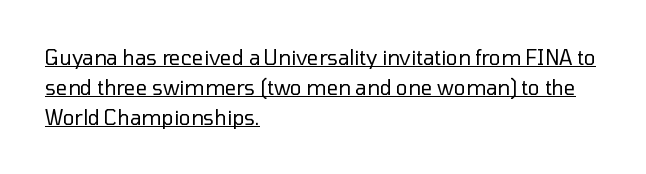
Compared with typical paragraphs, the rows here are spaced about the same. These glyphs show unthickened strokes, regular width or finer. In designer terms, the underline attribute is active on this setting. Teacher's note: observe the even left margin — that is flush-left alignment.
